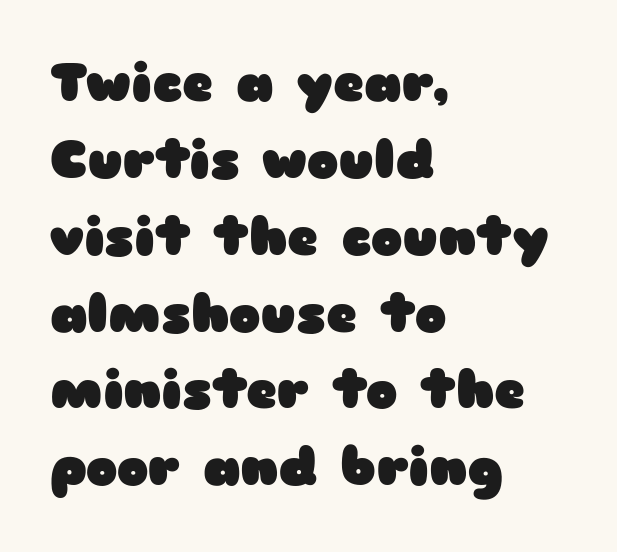
{"serif": "no", "italic": "no", "bold": "yes", "weight": "heavy", "width": "wide", "stroke_contrast": "low", "x_height": "medium", "monospaced": "no", "underline": "no", "align": "left", "line_spacing": "normal", "line_spacing_ratio": 1.45, "letter_spacing": "normal", "letter_spacing_em": 0.0, "glyph_px": 53}
